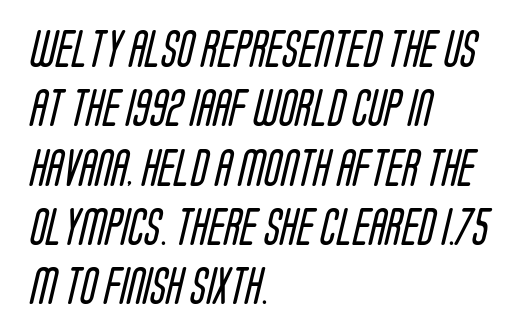
The image shows 38 px regular-weight, condensed sans-serif type; set left-aligned, normal line spacing (1.56x), normal letter spacing, not underlined; low stroke contrast and a large x-height.
